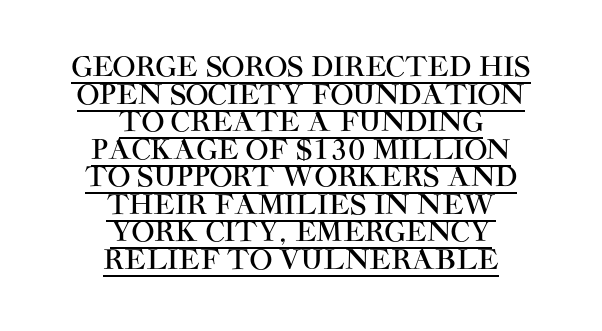
Q: Is the text italic (slanted)? A: No, it is upright.
Q: Is the text underlined? A: Yes.
Q: How is the paragraph aligned? A: Centered.
Q: Is the spacing between letters normal or unusually wide? A: Normal.
Q: Is the spacing between lines tight, normal or loose? A: Tight.
